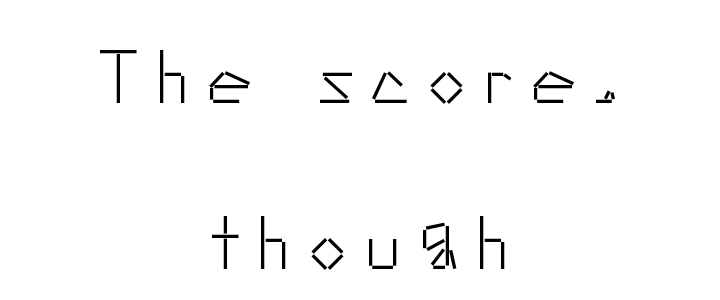
Vertical stems look standard width or narrower in stroke. This sample uses a sans-serif face. The face used here is proportionally spaced, like ordinary book or web type. The whitespace from short lines is split evenly between both sides.
